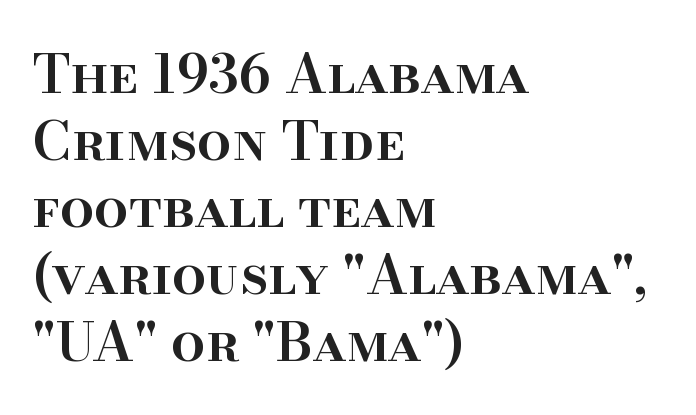
Q: Is the text bold? A: Semi-bold.
Q: Is the text italic (slanted)? A: No, it is upright.
Q: Is the typeface a serif or a sans-serif typeface? A: Serif.
Q: Is the text underlined? A: No.
Q: How is the paragraph aligned? A: Left-aligned.
Q: Is the spacing between letters normal or unusually wide? A: Normal.
Q: Width (condensed, normal, or wide)? A: Normal.
Q: Stroke contrast? A: High.
Q: x-height? A: Small.
Q: Monospaced? A: No.
